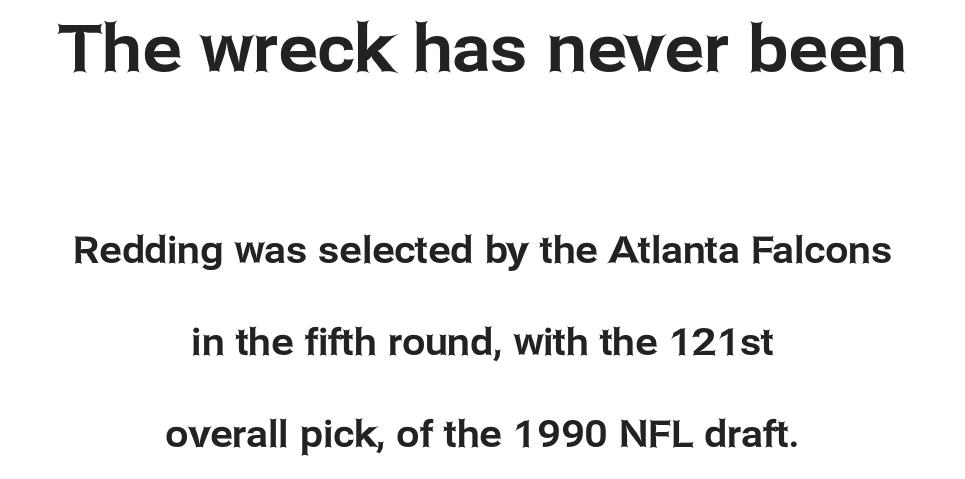
The image shows 65 px sans-serif type, upright; set centered, loose line spacing (2.48x), normal letter spacing, not underlined; the first (top) block is 1.76x larger; low stroke contrast and a medium x-height.
